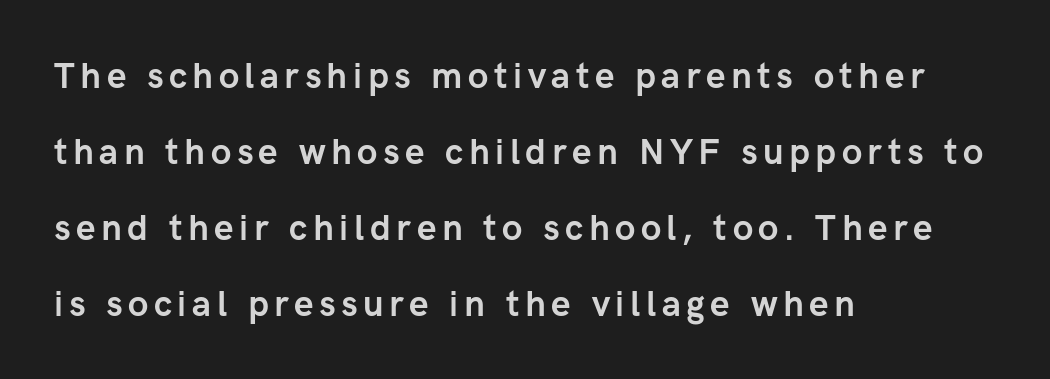
{"serif": "no", "italic": "no", "bold": "yes", "weight": "semibold", "width": "normal", "stroke_contrast": "low", "x_height": "medium", "monospaced": "no", "underline": "no", "align": "left", "line_spacing": "loose", "line_spacing_ratio": 2.17, "glyph_px": 35}
